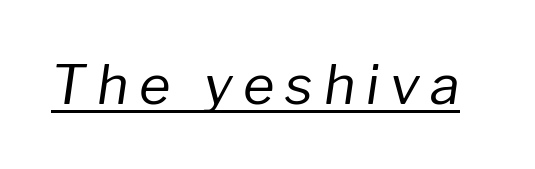
The image shows 54 px regular-weight type, italic (leaning right); set unusually wide letter spacing (+0.2 em), underlined; low stroke contrast and a medium x-height.
